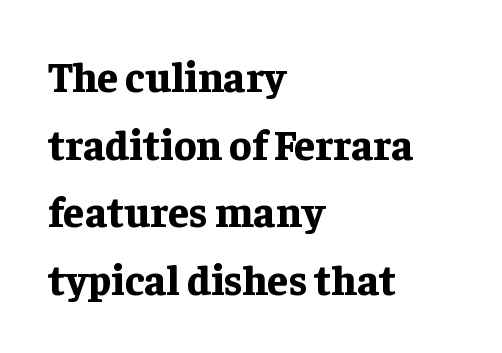
{"serif": "yes", "italic": "no", "bold": "yes", "weight": "bold", "width": "normal", "stroke_contrast": "low", "x_height": "medium", "monospaced": "no", "underline": "no", "align": "left", "line_spacing": "normal", "line_spacing_ratio": 1.61, "letter_spacing": "normal", "letter_spacing_em": 0.0, "glyph_px": 42}
